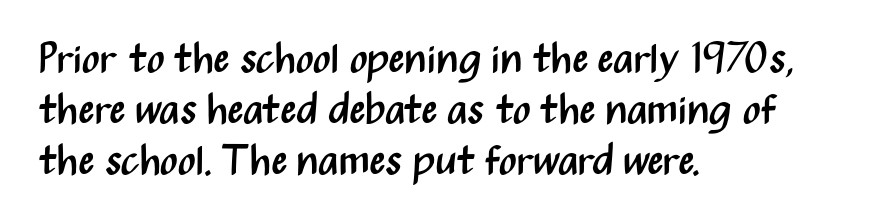
Q: Is the text bold? A: No.
Q: Is the text italic (slanted)? A: No, it is upright.
Q: Is the typeface a serif or a sans-serif typeface? A: Sans-serif.
Q: Is the text underlined? A: No.
Q: How is the paragraph aligned? A: Left-aligned.
Q: Is the spacing between letters normal or unusually wide? A: Normal.
Q: Width (condensed, normal, or wide)? A: Condensed.
Q: Stroke contrast? A: Medium.
Q: x-height? A: Medium.
Q: Monospaced? A: No.
